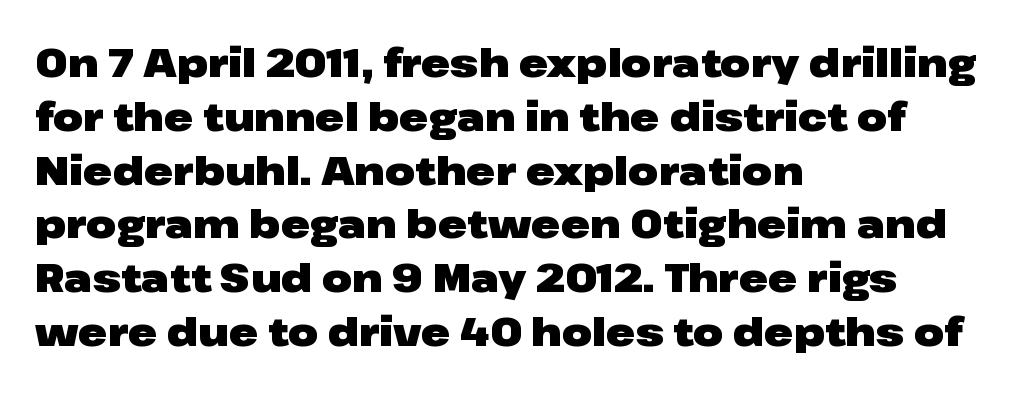
{"serif": "no", "italic": "no", "bold": "yes", "weight": "heavy", "width": "wide", "stroke_contrast": "low", "x_height": "medium", "monospaced": "no", "underline": "no", "align": "left", "line_spacing": "normal", "line_spacing_ratio": 1.38, "letter_spacing": "normal", "letter_spacing_em": 0.0, "glyph_px": 39}
